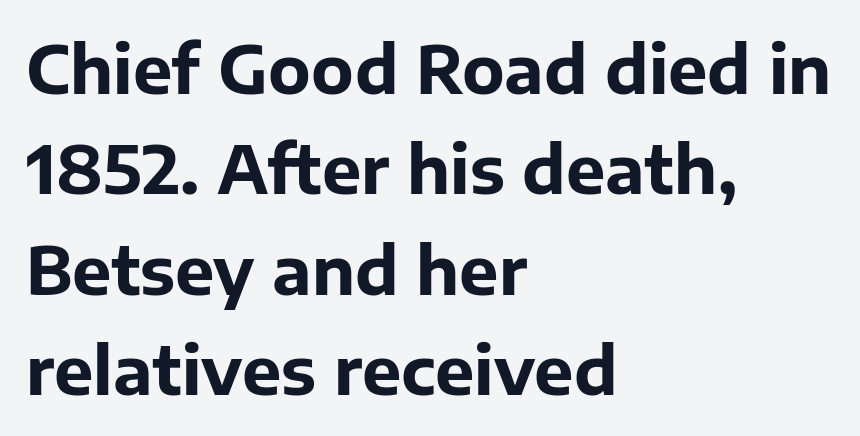
{"serif": "no", "italic": "no", "bold": "yes", "weight": "bold", "width": "normal", "stroke_contrast": "low", "x_height": "medium", "monospaced": "no", "underline": "no", "align": "left", "line_spacing": "normal", "line_spacing_ratio": 1.52, "letter_spacing": "normal", "letter_spacing_em": 0.0, "glyph_px": 66}
